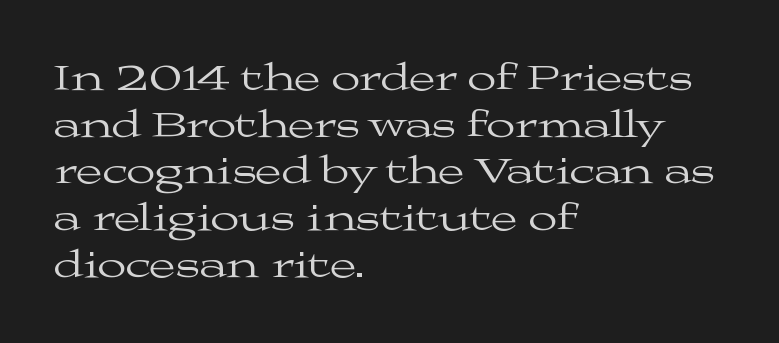
Q: Is the text bold? A: No.
Q: Is the text italic (slanted)? A: No, it is upright.
Q: Is the typeface a serif or a sans-serif typeface? A: Serif.
Q: Is the text underlined? A: No.
Q: How is the paragraph aligned? A: Left-aligned.
Q: Is the spacing between letters normal or unusually wide? A: Normal.
Q: Width (condensed, normal, or wide)? A: Wide.
Q: Stroke contrast? A: Medium.
Q: x-height? A: Medium.
Q: Monospaced? A: No.
